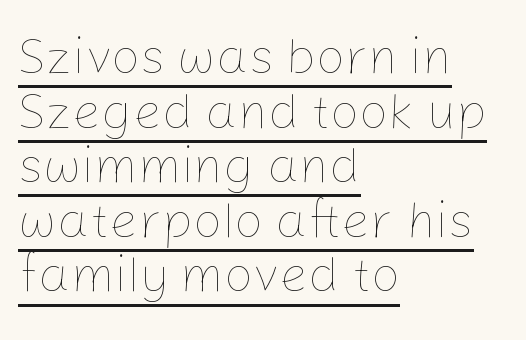
{"italic": "no", "bold": "no", "weight": "thin", "width": "normal", "stroke_contrast": "low", "x_height": "medium", "monospaced": "no", "underline": "yes", "align": "left", "line_spacing": "tight", "line_spacing_ratio": 1.07, "letter_spacing": "normal", "letter_spacing_em": 0.0, "glyph_px": 51}
